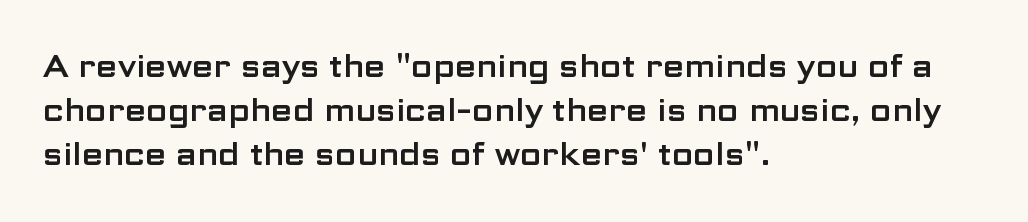
Caption: standard tracking, unaltered. Interline gaps are of average width in this sample. Nope, not italic — everything's standing straight. A sans-serif font was chosen for this passage. The lines in this sample share a left origin and differ only in where they stop.
